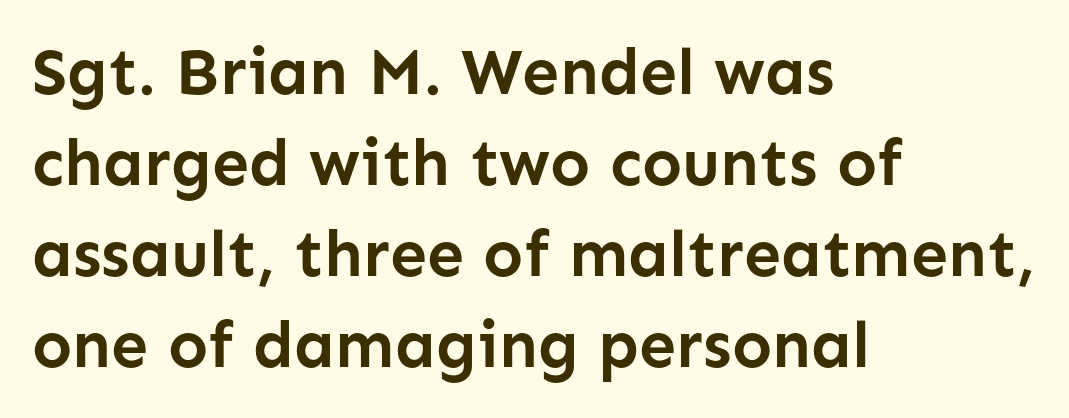
{"serif": "no", "italic": "no", "bold": "yes", "weight": "semibold", "width": "normal", "stroke_contrast": "low", "x_height": "medium", "monospaced": "no", "underline": "no", "align": "left", "line_spacing": "normal", "line_spacing_ratio": 1.38, "letter_spacing": "normal", "letter_spacing_em": 0.0, "glyph_px": 66}
